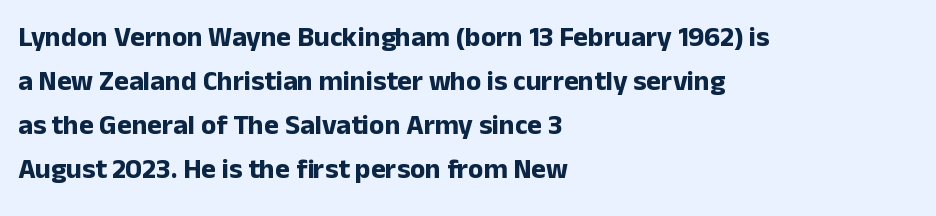
The image shows 28 px bold sans-serif type, upright; set left-aligned, normal line spacing (1.57x), normal letter spacing, not underlined; low stroke contrast and a medium x-height.
